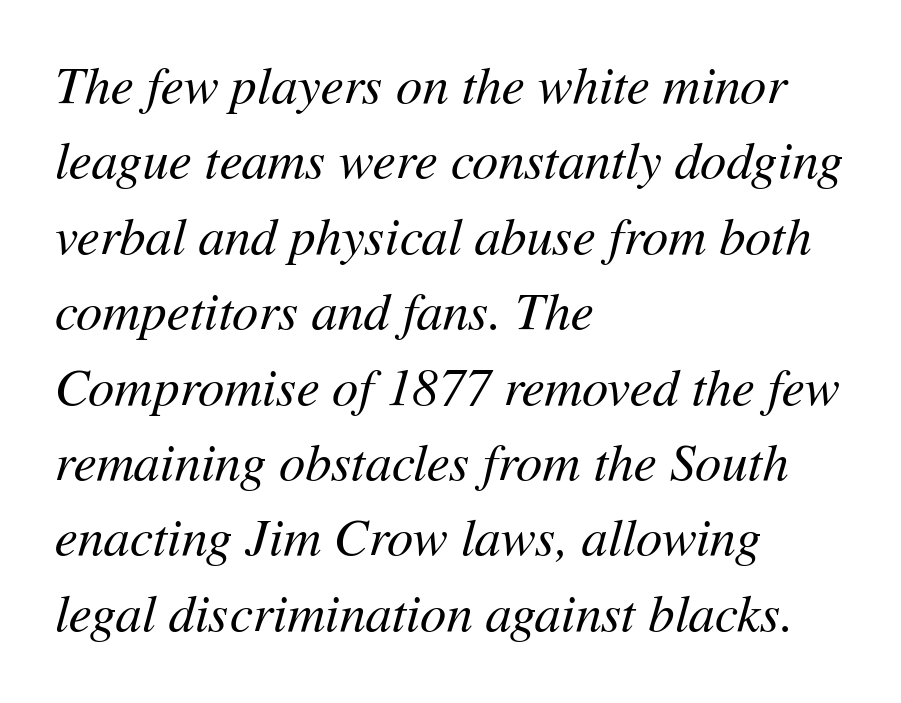
Q: Is the text bold? A: No.
Q: Is the text italic (slanted)? A: Yes, it leans right by about 11 degrees.
Q: Is the text underlined? A: No.
Q: How is the paragraph aligned? A: Left-aligned.
Q: Is the spacing between letters normal or unusually wide? A: Normal.
Q: Is the spacing between lines tight, normal or loose? A: Normal.
Q: Width (condensed, normal, or wide)? A: Normal.
Q: Stroke contrast? A: Medium.
Q: x-height? A: Medium.
Q: Monospaced? A: No.
